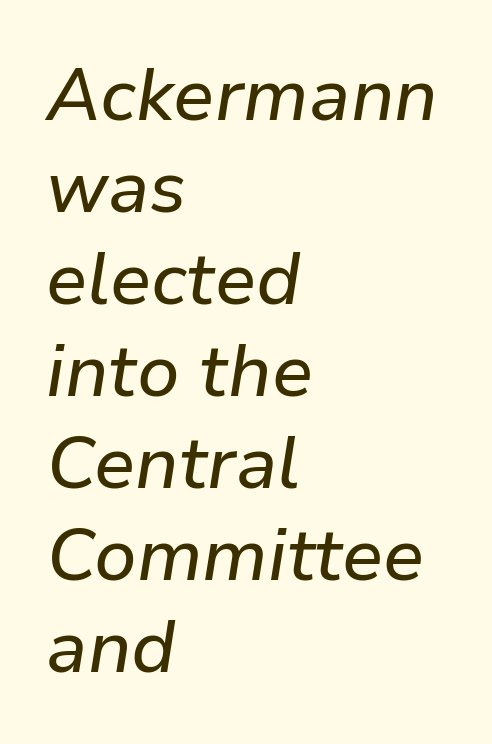
{"italic": "yes", "lean": "right", "slant_degrees": 9, "width": "normal", "stroke_contrast": "low", "x_height": "medium", "monospaced": "no", "underline": "no", "align": "left", "line_spacing": "normal", "line_spacing_ratio": 1.26, "letter_spacing": "normal", "letter_spacing_em": 0.0, "glyph_px": 73}
